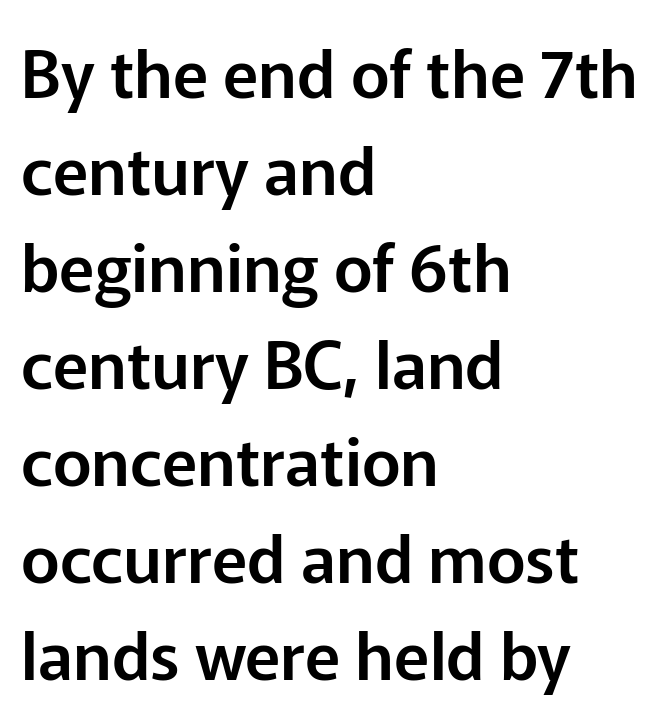
The image shows 66 px sans-serif type, upright; set left-aligned, normal line spacing (1.47x), normal letter spacing, not underlined; low stroke contrast and a medium x-height.
